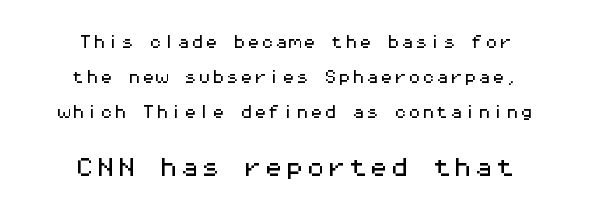
The image shows 21 px text type, upright; set centered, loose line spacing (2.5x), normal letter spacing, not underlined; the second (bottom) block is 1.5x larger.
